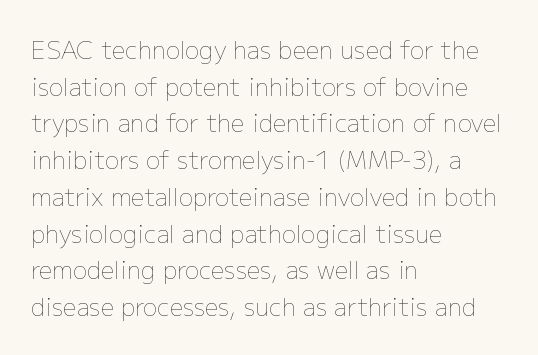
Q: Is the text bold? A: No.
Q: Is the text italic (slanted)? A: No, it is upright.
Q: Is the text underlined? A: No.
Q: How is the paragraph aligned? A: Left-aligned.
Q: Is the spacing between letters normal or unusually wide? A: Normal.
Q: Is the spacing between lines tight, normal or loose? A: Normal.
